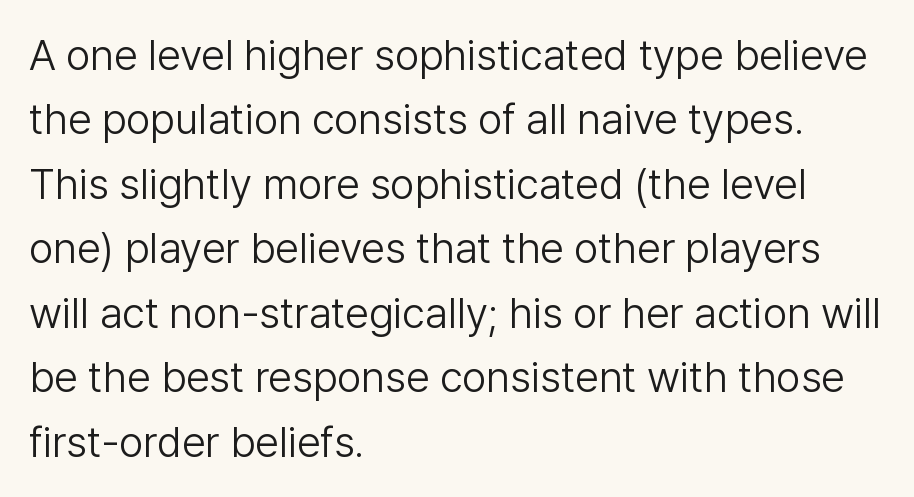
{"serif": "no", "italic": "no", "bold": "no", "weight": "light", "width": "normal", "stroke_contrast": "low", "x_height": "medium", "monospaced": "no", "underline": "no", "align": "left", "line_spacing": "normal", "line_spacing_ratio": 1.5, "letter_spacing": "normal", "letter_spacing_em": 0.0, "glyph_px": 43}
